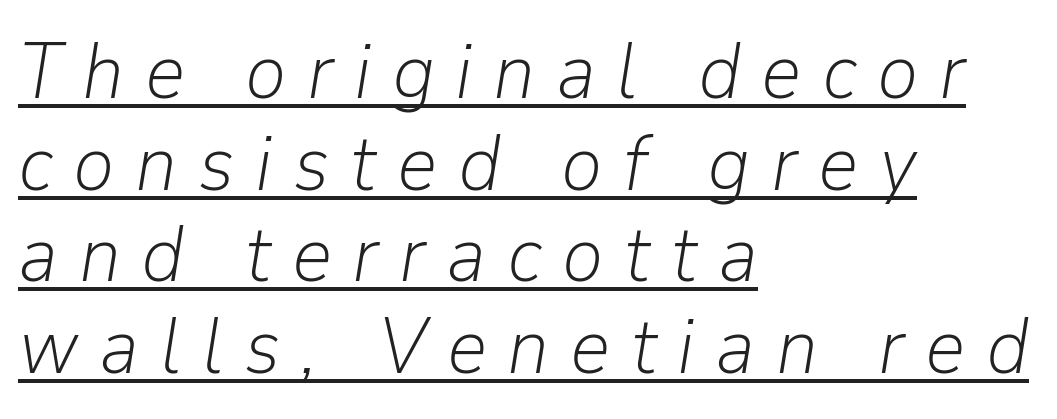
{"italic": "yes", "lean": "right", "slant_degrees": 9, "bold": "no", "weight": "light", "width": "normal", "stroke_contrast": "low", "x_height": "medium", "monospaced": "no", "underline": "yes", "align": "left", "line_spacing_ratio": 1.16, "letter_spacing": "wide", "letter_spacing_em": 0.26, "glyph_px": 79}
